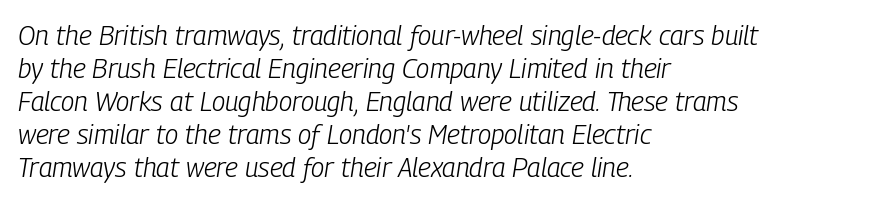
The image shows 27 px text type, italic (leaning right); set left-aligned, line spacing 1.22x, normal letter spacing, not underlined.
